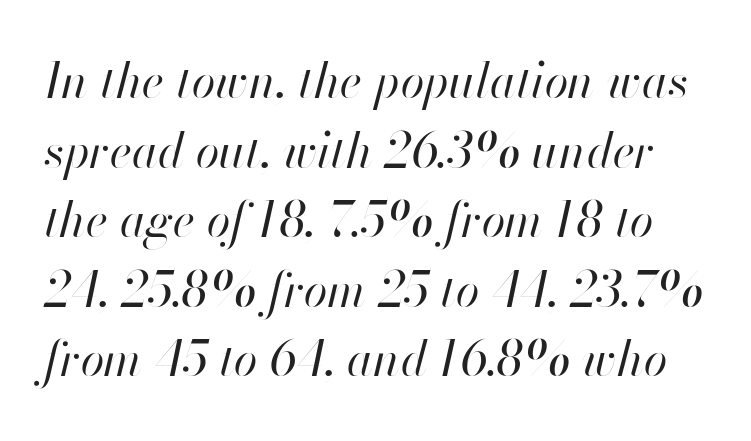
Q: Is the text bold? A: No.
Q: Is the text italic (slanted)? A: Yes, it leans right by about 13 degrees.
Q: Is the text underlined? A: No.
Q: Is the spacing between letters normal or unusually wide? A: Normal.
Q: Is the spacing between lines tight, normal or loose? A: Normal.
Q: Width (condensed, normal, or wide)? A: Normal.
Q: Stroke contrast? A: High.
Q: x-height? A: Small.
Q: Monospaced? A: No.
